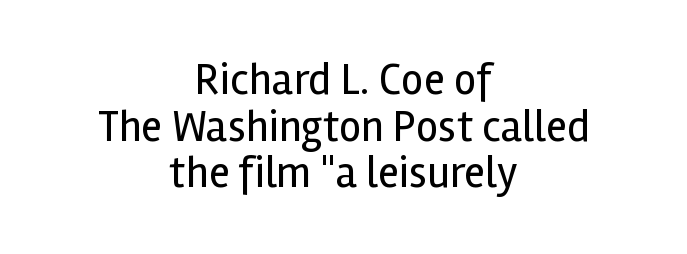
Q: Is the text bold? A: No.
Q: Is the text italic (slanted)? A: No, it is upright.
Q: Is the typeface a serif or a sans-serif typeface? A: Sans-serif.
Q: Is the text underlined? A: No.
Q: How is the paragraph aligned? A: Centered.
Q: Is the spacing between letters normal or unusually wide? A: Normal.
Q: Is the spacing between lines tight, normal or loose? A: Tight.
Q: Width (condensed, normal, or wide)? A: Normal.
Q: x-height? A: Medium.
Q: Monospaced? A: No.
